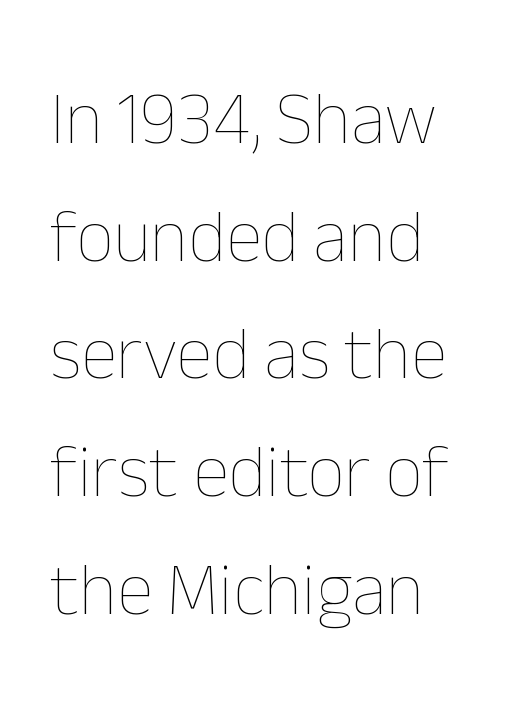
Q: Is the text bold? A: No.
Q: Is the text italic (slanted)? A: No, it is upright.
Q: Is the text underlined? A: No.
Q: Is the spacing between letters normal or unusually wide? A: Normal.
Q: Is the spacing between lines tight, normal or loose? A: Normal.
Q: Width (condensed, normal, or wide)? A: Normal.
Q: Stroke contrast? A: Low.
Q: x-height? A: Medium.
Q: Monospaced? A: No.
